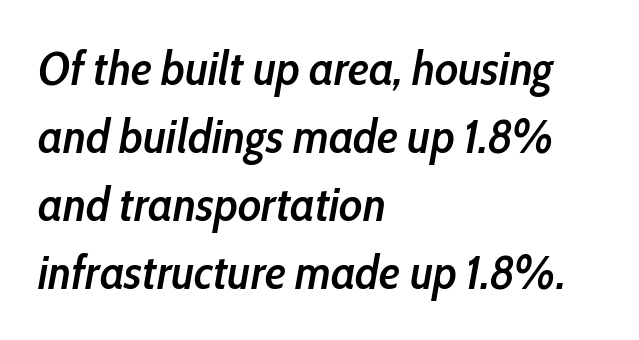
{"italic": "yes", "lean": "right", "slant_degrees": 10, "bold": "semi", "weight": "semibold", "width": "condensed", "stroke_contrast": "low", "x_height": "medium", "monospaced": "no", "underline": "no", "align": "left", "line_spacing": "normal", "line_spacing_ratio": 1.42, "letter_spacing": "normal", "letter_spacing_em": 0.0, "glyph_px": 48}
